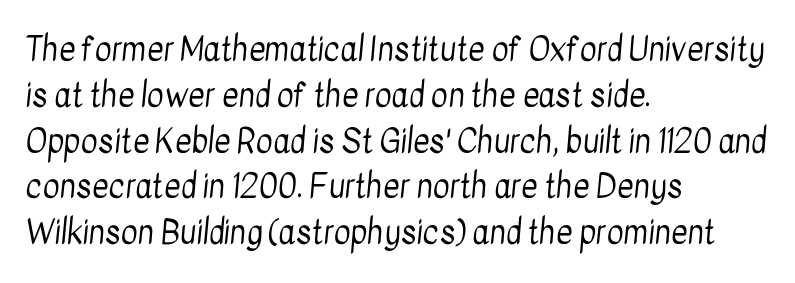
Q: Is the text bold? A: No.
Q: Is the typeface a serif or a sans-serif typeface? A: Sans-serif.
Q: Is the text underlined? A: No.
Q: How is the paragraph aligned? A: Left-aligned.
Q: Is the spacing between letters normal or unusually wide? A: Normal.
Q: Is the spacing between lines tight, normal or loose? A: Normal.
Q: Width (condensed, normal, or wide)? A: Condensed.
Q: Stroke contrast? A: Low.
Q: x-height? A: Medium.
Q: Monospaced? A: No.
